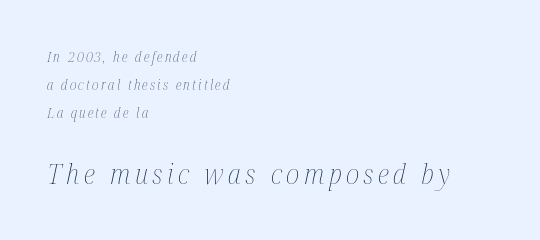
Q: Is the text bold? A: No.
Q: Is the text italic (slanted)? A: Yes, it leans right by about 12 degrees.
Q: Is the text underlined? A: No.
Q: How is the paragraph aligned? A: Left-aligned.
Q: Is the spacing between lines tight, normal or loose? A: Loose.
Q: Which block of text is set in a larger size, the first (top) or the second (bottom)? A: The second (bottom) one.
Q: Width (condensed, normal, or wide)? A: Condensed.
Q: Stroke contrast? A: Medium.
Q: x-height? A: Medium.
Q: Monospaced? A: No.
